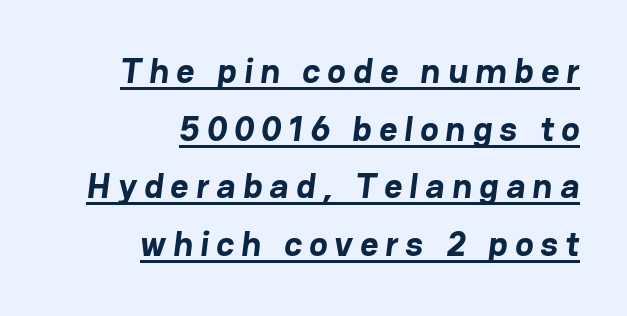
The image shows 35 px bold sans-serif type; set right-aligned, normal line spacing (1.65x), unusually wide letter spacing (+0.21 em), underlined; low stroke contrast and a medium x-height.
